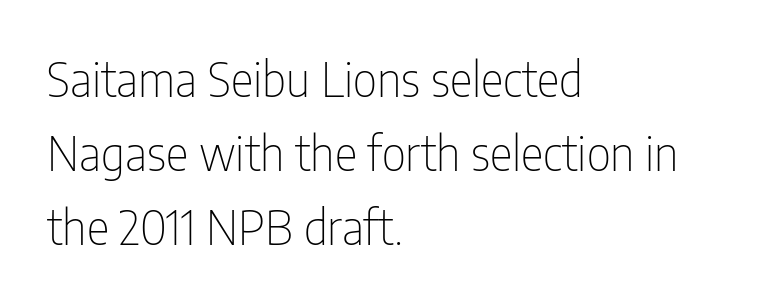
Q: Is the text bold? A: No.
Q: Is the text italic (slanted)? A: No, it is upright.
Q: Is the typeface a serif or a sans-serif typeface? A: Sans-serif.
Q: Is the text underlined? A: No.
Q: How is the paragraph aligned? A: Left-aligned.
Q: Is the spacing between letters normal or unusually wide? A: Normal.
Q: Is the spacing between lines tight, normal or loose? A: Normal.
Q: Width (condensed, normal, or wide)? A: Condensed.
Q: Stroke contrast? A: Low.
Q: x-height? A: Medium.
Q: Monospaced? A: No.
